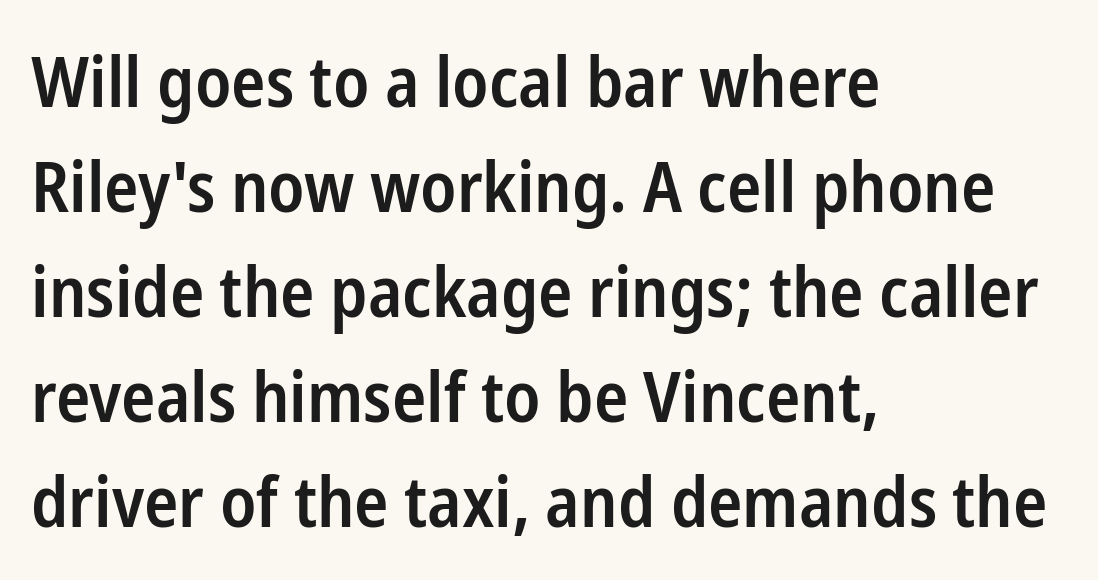
The image shows 71 px semibold, condensed sans-serif type, upright; set left-aligned, normal line spacing (1.48x), normal letter spacing, not underlined; low stroke contrast and a medium x-height.
